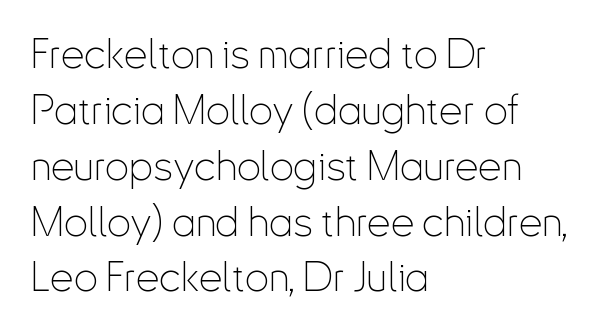
The image shows 42 px thin, condensed sans-serif type, upright; set left-aligned, normal line spacing (1.33x), normal letter spacing, not underlined; low stroke contrast and a small x-height.
